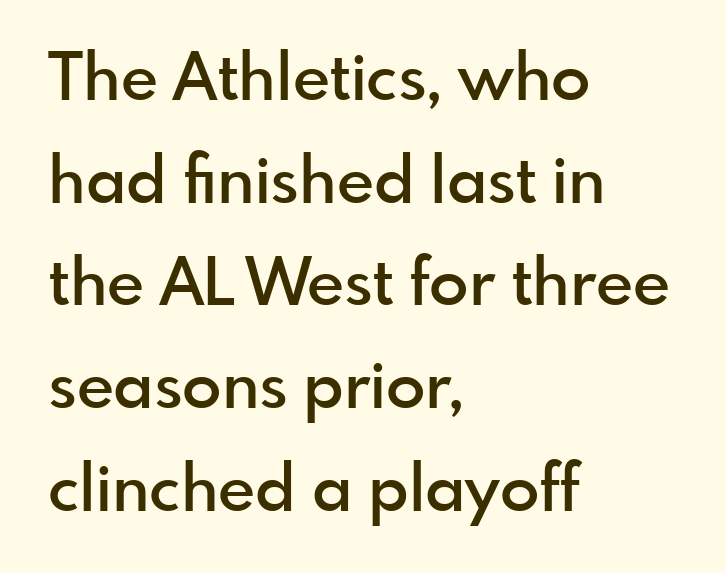
The image shows 65 px semibold sans-serif type, upright; set left-aligned, normal line spacing (1.58x), normal letter spacing, not underlined; a small x-height.
